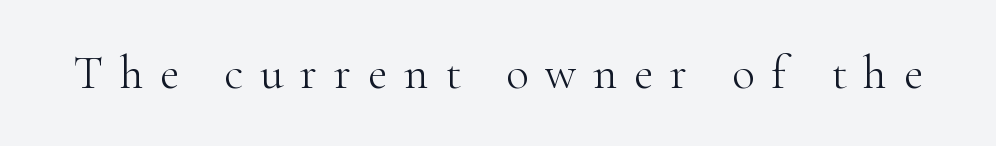
{"serif": "yes", "italic": "no", "bold": "no", "weight": "light", "width": "normal", "stroke_contrast": "high", "x_height": "small", "monospaced": "no", "underline": "no", "letter_spacing": "wide", "letter_spacing_em": 0.36, "glyph_px": 47}
